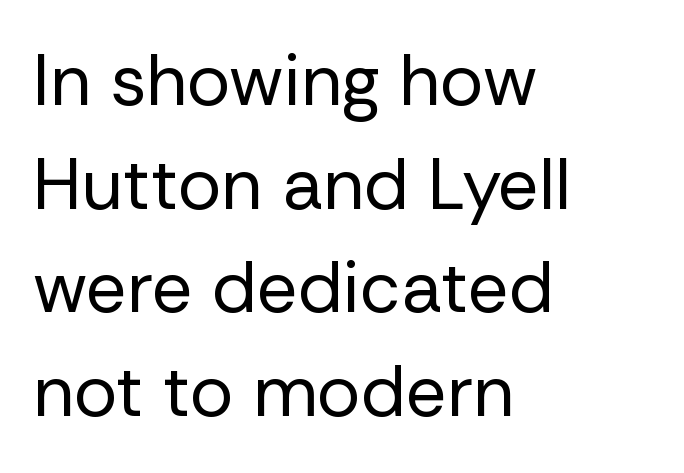
This sample uses an upright cut, with every glyph sitting square on the baseline. The weight tops out at a normal text grade. The passage shown is typed in a proportional face where columns would drift. One glance says typical: line gaps are just what's usual. A sans-serif font was chosen for this passage. Quick note: underline off.
